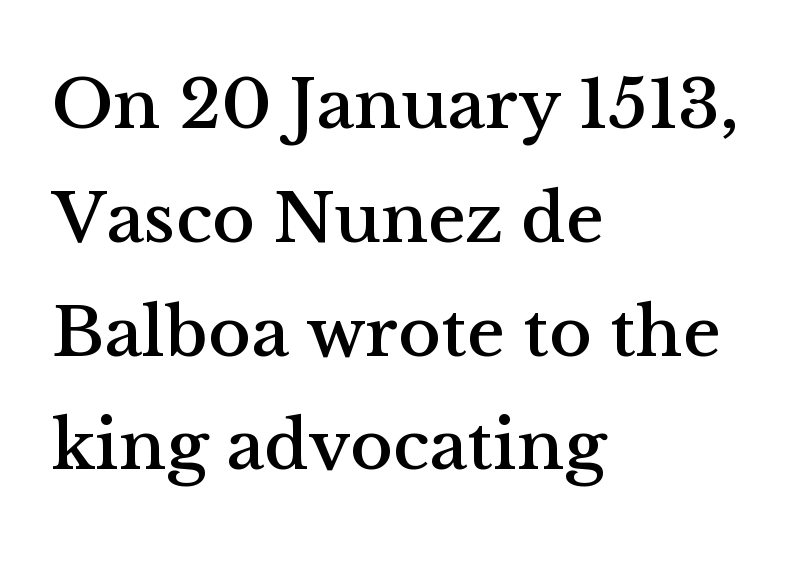
{"serif": "yes", "italic": "no", "width": "normal", "stroke_contrast": "medium", "x_height": "medium", "monospaced": "no", "underline": "no", "align": "left", "line_spacing": "normal", "line_spacing_ratio": 1.58, "letter_spacing": "normal", "letter_spacing_em": 0.0, "glyph_px": 72}
